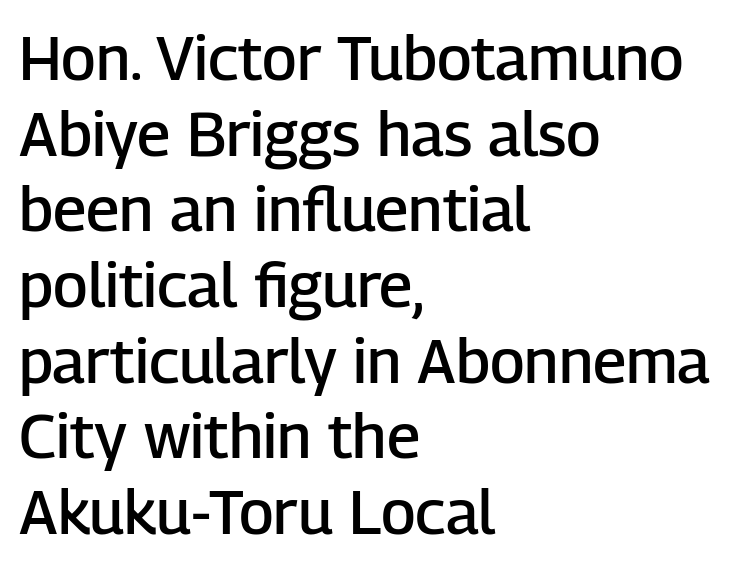
The image shows 62 px semibold sans-serif type, upright; set left-aligned, line spacing 1.22x, normal letter spacing, not underlined; low stroke contrast and a medium x-height.
